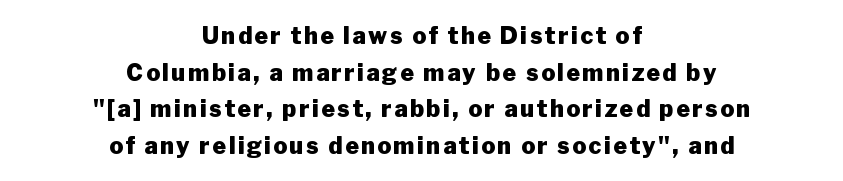
The letters are bold, with thick, heavy strokes. Casual observation: everything's sitting right in the middle. Check under the words: just untouched page. The leading is moderate, giving the passage an even texture.
